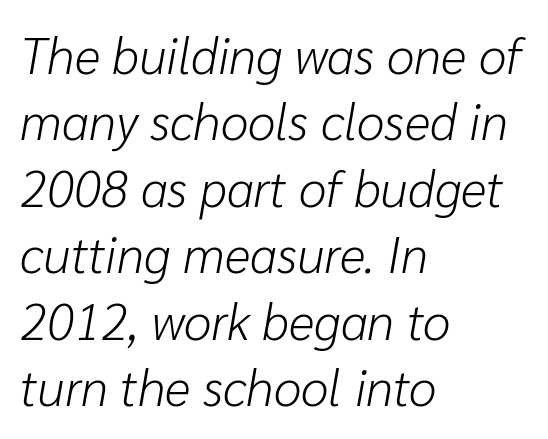
Notice how the stems are inclined rather than vertical — that's the hallmark of italics. Stem width sits at or under what a default text font uses. Each row of text sits above clean, open space. Left-aligned paragraph, ragged on the right. The letterforms sit shoulder to shoulder at normal distance. Looks like regular typesetting: each glyph gets only the width it needs.
